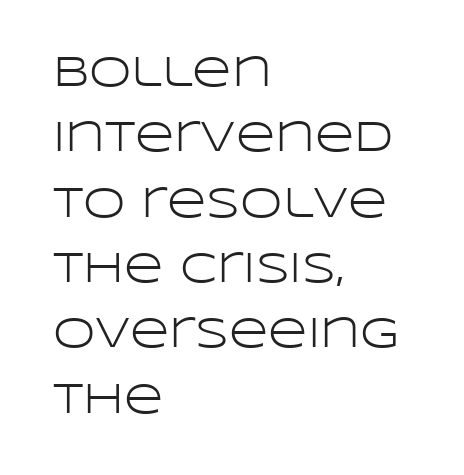
Each row of text sits above clean, open space. Compared with a typical body face, this is equally light or lighter still. Glyph-to-glyph distance matches everyday printed text. Vertical strokes here are truly vertical.
